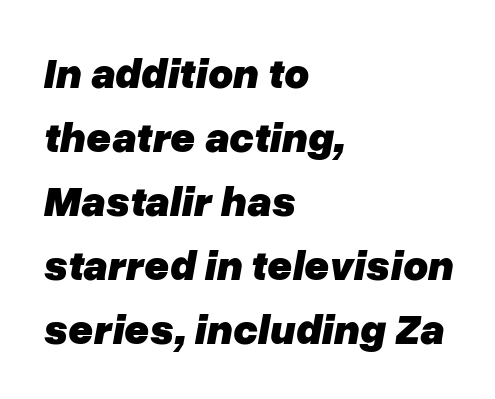
Leading: standard. A classic flush-left, rag-right setting is used for this passage. Rendered with sloped, italic letterforms. Looks like regular typesetting: each glyph gets only the width it needs. The words here are not underlined.
